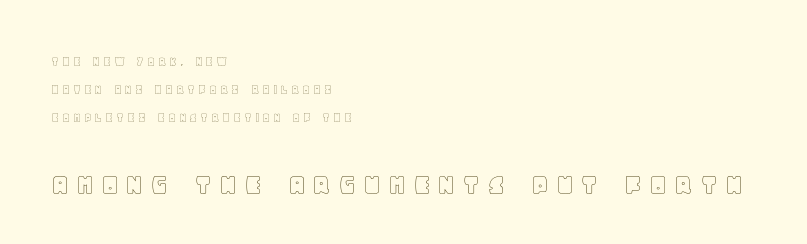
{"italic": "no", "width": "normal", "x_height": "large", "monospaced": "no", "underline": "no", "align": "left", "line_spacing": "loose", "line_spacing_ratio": 2.0, "letter_spacing": "wide", "letter_spacing_em": 0.2, "larger_block": "second", "size_ratio": 2.29, "glyph_px": 32}
